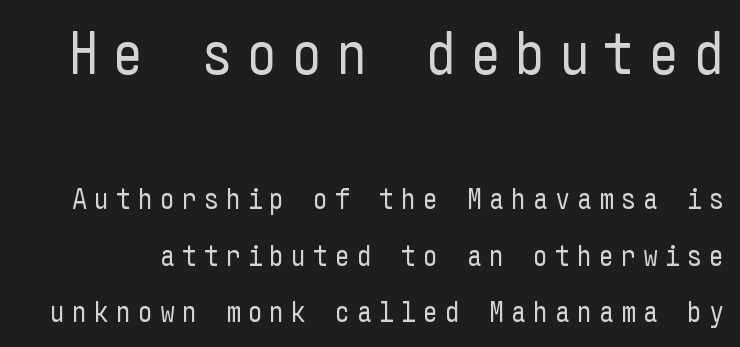
The image shows 61 px regular-weight, condensed sans-serif type, upright; set line spacing 1.89x, unusually wide letter spacing (+0.22 em), not underlined; the first (top) block is 2.03x larger; low stroke contrast and a medium x-height.
